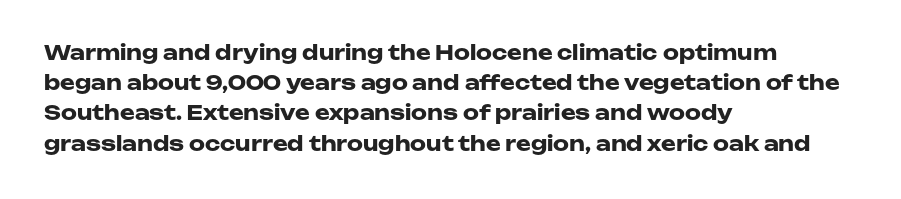
{"italic": "no", "bold": "yes", "underline": "no", "align": "left", "line_spacing": "normal", "line_spacing_ratio": 1.51, "letter_spacing": "normal", "letter_spacing_em": 0.0, "glyph_px": 20}
